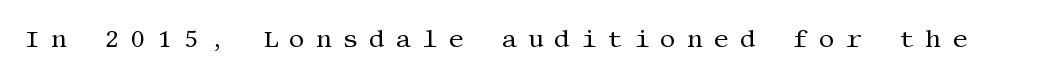
{"italic": "no", "bold": "no", "underline": "no", "letter_spacing": "wide", "letter_spacing_em": 0.42, "glyph_px": 25}
